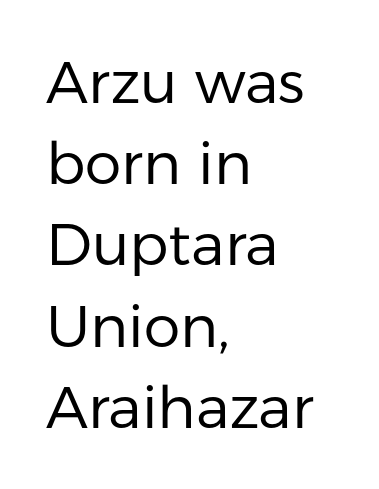
A typesetter would label this face a sans. Every row of glyphs begins at an identical x-position on the left. Character widths vary here, with narrow letters taking less room than wide ones. The weight tops out at a normal text grade. Every stem runs plumb, perpendicular to the baseline.
